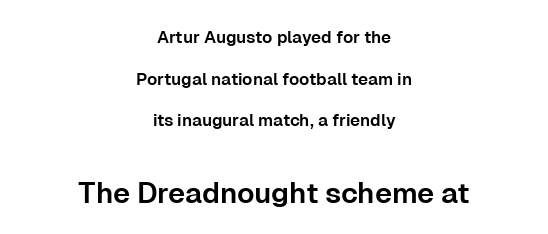
The image shows 29 px sans-serif type, upright; set centered, loose line spacing (2.45x), normal letter spacing, not underlined; the second (bottom) block is 1.71x larger; low stroke contrast and a medium x-height.
